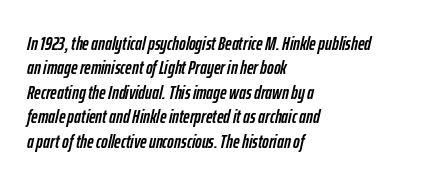
Between one letter and the next there's only the usual sliver of space. This sample is left-justified, so line endings fall wherever the words run out. The text carries the slant typical of an italic or oblique font. Check under the words: just untouched page.
